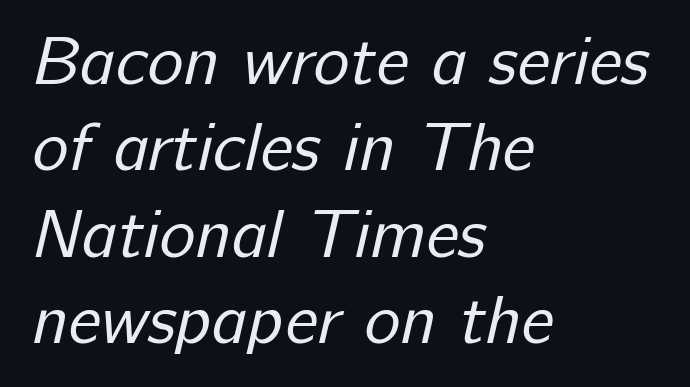
Each line starts at the same left margin while the right side varies. Observe the ordinary spacing: letters are neighbours, not strangers. Proportional: the letters do not fall into vertical columns. Regular leading. No heavy texture on the line: the type isn't bold.
